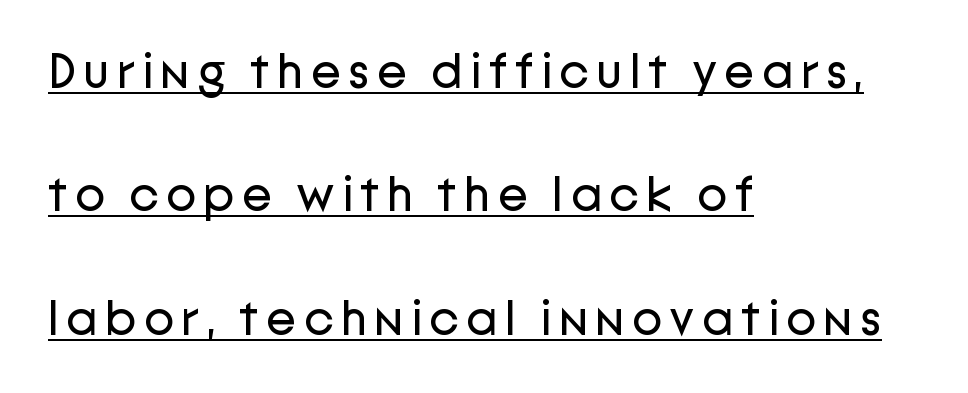
Summary of vertical rhythm: relaxed, with wide interline spacing. In designer terms, the underline attribute is active on this setting. The rendering anchors every line to the left-hand side. The strokes carry an ordinary text weight at most. The letters advance in unequal steps, a hallmark of proportional type.
